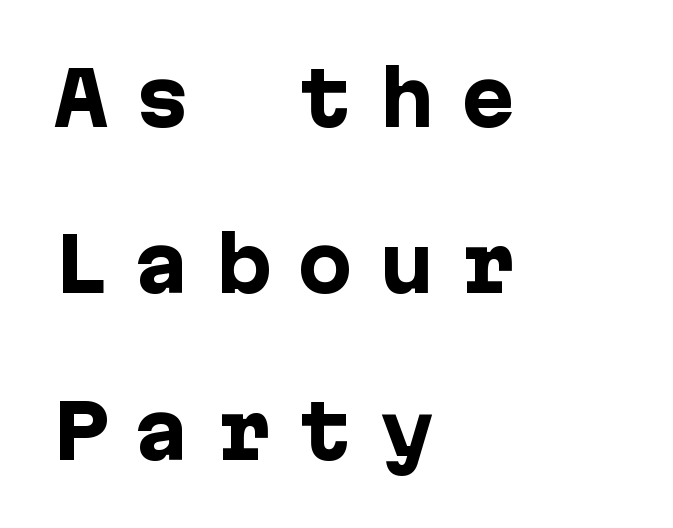
Check under the words: just untouched page. Observe the wide spacing: letters keep a clear distance from each other. The letters stand straight up with perfectly vertical stems. A student would call this left alignment; a typographer would say flush left, rag right. Quick note: interline space is abundant.
